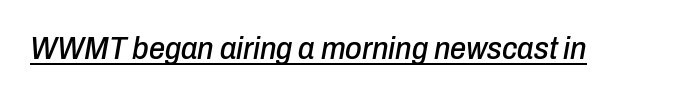
The passage shown is underscored from start to finish. Here the glyphs are tracked normally, forming tight word shapes. These lines are rendered in a variable-pitch font. Rendered with sloped, italic letterforms.
